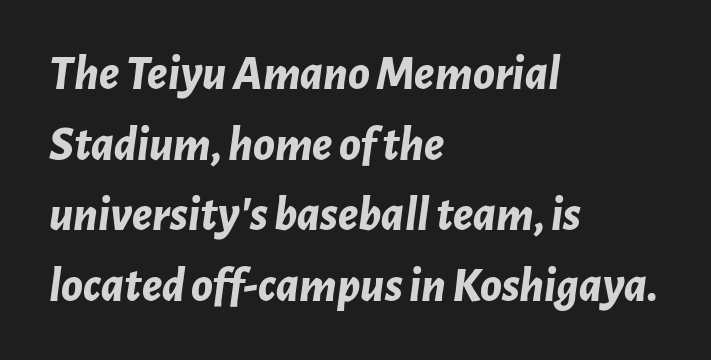
{"italic": "yes", "lean": "right", "slant_degrees": 7, "bold": "yes", "weight": "bold", "width": "normal", "stroke_contrast": "low", "x_height": "medium", "monospaced": "no", "underline": "no", "align": "left", "line_spacing": "normal", "line_spacing_ratio": 1.44, "letter_spacing": "normal", "letter_spacing_em": 0.0, "glyph_px": 49}
